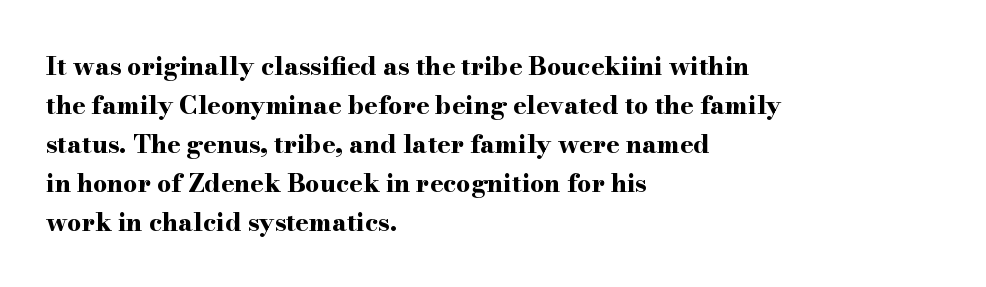
Q: Is the text bold? A: Yes.
Q: Is the text italic (slanted)? A: No, it is upright.
Q: Is the text underlined? A: No.
Q: How is the paragraph aligned? A: Left-aligned.
Q: Is the spacing between letters normal or unusually wide? A: Normal.
Q: Is the spacing between lines tight, normal or loose? A: Normal.
